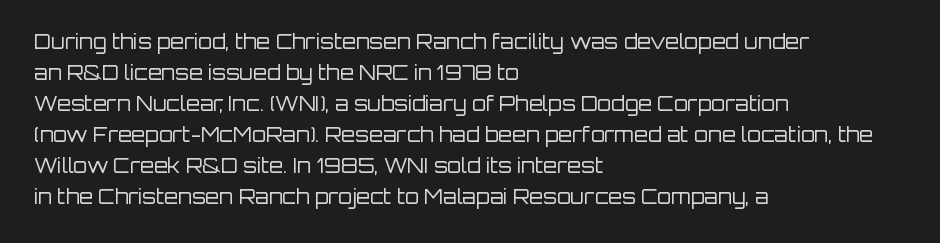
Q: Is the text bold? A: No.
Q: Is the text italic (slanted)? A: No, it is upright.
Q: Is the text underlined? A: No.
Q: How is the paragraph aligned? A: Left-aligned.
Q: Is the spacing between letters normal or unusually wide? A: Normal.
Q: Is the spacing between lines tight, normal or loose? A: Normal.
